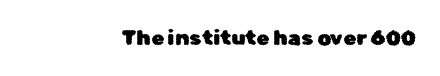
The image shows 21 px text type, upright; set normal letter spacing, not underlined.
